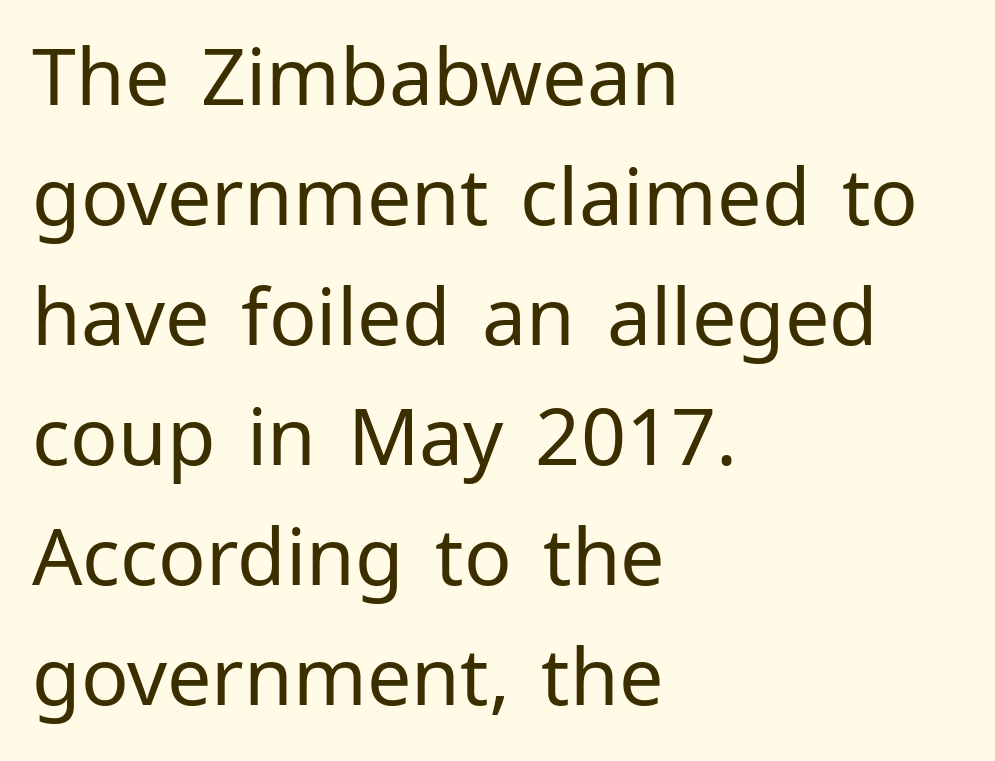
Q: Is the text bold? A: No.
Q: Is the text italic (slanted)? A: No, it is upright.
Q: Is the typeface a serif or a sans-serif typeface? A: Sans-serif.
Q: Is the text underlined? A: No.
Q: How is the paragraph aligned? A: Left-aligned.
Q: Is the spacing between letters normal or unusually wide? A: Normal.
Q: Is the spacing between lines tight, normal or loose? A: Normal.
Q: Width (condensed, normal, or wide)? A: Normal.
Q: Stroke contrast? A: Low.
Q: x-height? A: Medium.
Q: Monospaced? A: No.
